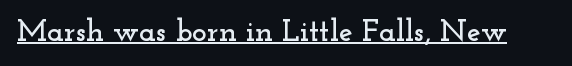
{"serif": "yes", "italic": "no", "width": "wide", "stroke_contrast": "low", "x_height": "small", "monospaced": "no", "underline": "yes", "letter_spacing": "normal", "letter_spacing_em": 0.0, "glyph_px": 31}
